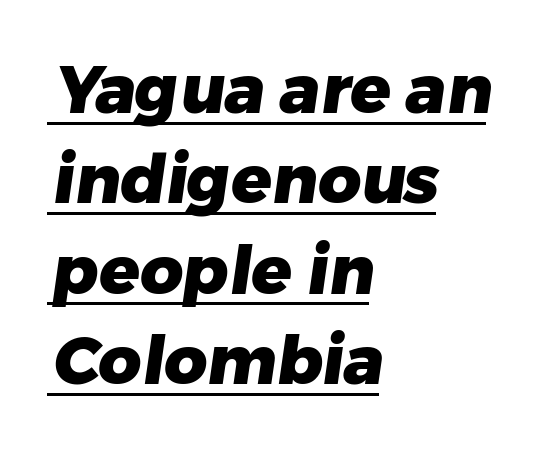
The image shows 67 px heavy sans-serif type; set left-aligned, normal line spacing (1.35x), normal letter spacing, underlined; low stroke contrast and a medium x-height.
